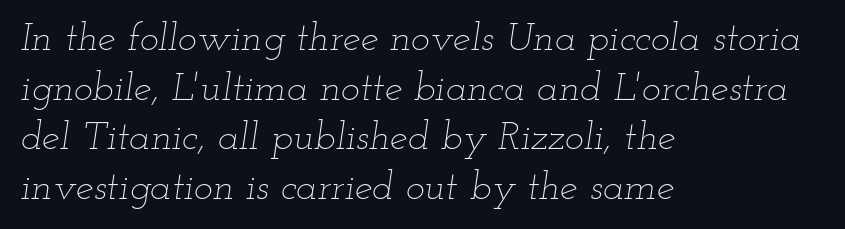
{"italic": "yes", "lean": "right", "slant_degrees": 12, "bold": "no", "weight": "thin", "width": "wide", "stroke_contrast": "low", "x_height": "small", "monospaced": "no", "underline": "no", "align": "left", "line_spacing_ratio": 1.24, "letter_spacing": "normal", "letter_spacing_em": 0.0, "glyph_px": 40}
